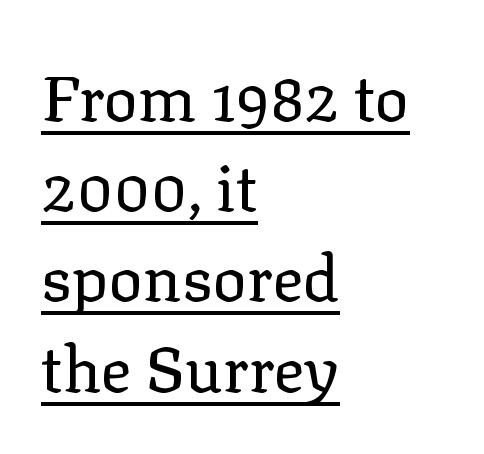
The typeface chosen for these lines features serifs. The face used here is rendered with its standard letterfit. These lines stack with their left ends in a neat column. The passage shown is underscored from start to finish. Is there any slant? The stems are plumb. Whoever set this chose a conventional vertical rhythm.
